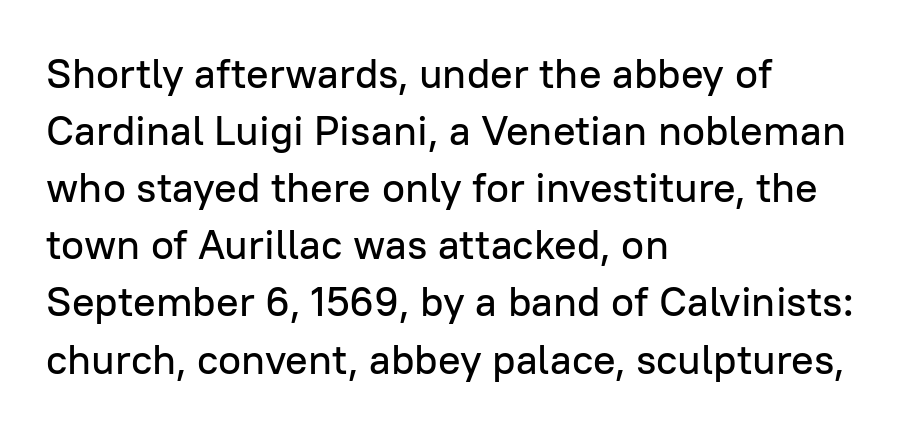
Q: Is the text italic (slanted)? A: No, it is upright.
Q: Is the typeface a serif or a sans-serif typeface? A: Sans-serif.
Q: Is the text underlined? A: No.
Q: How is the paragraph aligned? A: Left-aligned.
Q: Is the spacing between letters normal or unusually wide? A: Normal.
Q: Is the spacing between lines tight, normal or loose? A: Normal.
Q: Width (condensed, normal, or wide)? A: Normal.
Q: Stroke contrast? A: Low.
Q: x-height? A: Medium.
Q: Monospaced? A: No.
